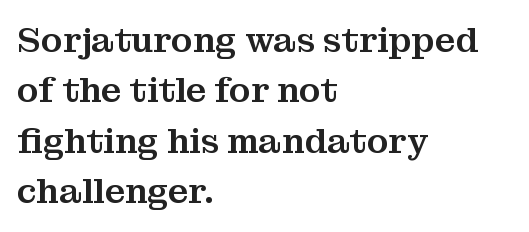
The image shows 35 px serif type, upright; set left-aligned, normal line spacing (1.44x), normal letter spacing, not underlined; medium stroke contrast and a medium x-height.
